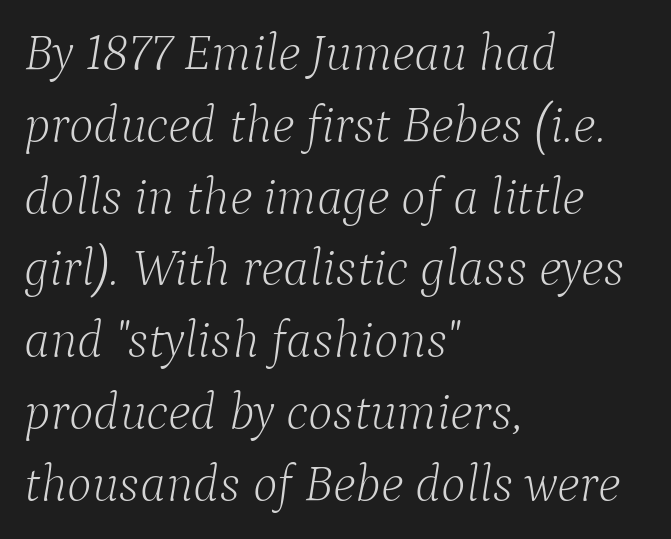
Q: Is the text bold? A: No.
Q: Is the text italic (slanted)? A: Yes, it leans right by about 9 degrees.
Q: Is the typeface a serif or a sans-serif typeface? A: Serif.
Q: Is the text underlined? A: No.
Q: How is the paragraph aligned? A: Left-aligned.
Q: Is the spacing between letters normal or unusually wide? A: Normal.
Q: Is the spacing between lines tight, normal or loose? A: Normal.
Q: Width (condensed, normal, or wide)? A: Normal.
Q: Stroke contrast? A: Low.
Q: x-height? A: Medium.
Q: Monospaced? A: No.
